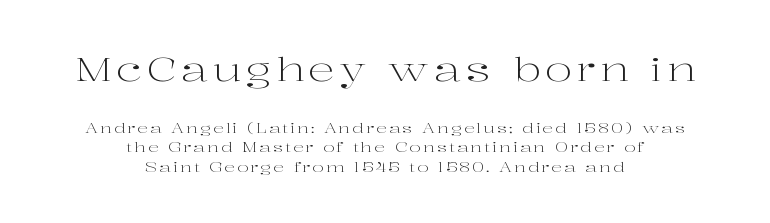
Q: Is the text bold? A: No.
Q: Is the text italic (slanted)? A: No, it is upright.
Q: Is the typeface a serif or a sans-serif typeface? A: Serif.
Q: Is the text underlined? A: No.
Q: How is the paragraph aligned? A: Centered.
Q: Is the spacing between lines tight, normal or loose? A: Normal.
Q: Which block of text is set in a larger size, the first (top) or the second (bottom)? A: The first (top) one.
Q: Width (condensed, normal, or wide)? A: Wide.
Q: Stroke contrast? A: High.
Q: x-height? A: Medium.
Q: Monospaced? A: No.
